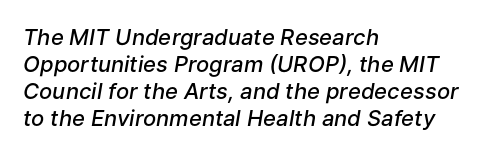
{"italic": "yes", "lean": "right", "slant_degrees": 9, "bold": "semi", "underline": "no", "align": "left", "line_spacing_ratio": 1.22, "letter_spacing": "normal", "letter_spacing_em": 0.0, "glyph_px": 22}
